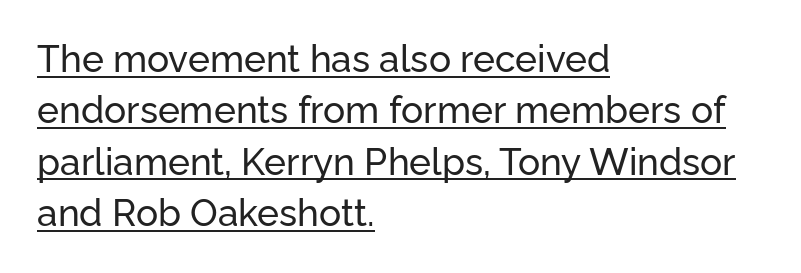
{"serif": "no", "italic": "no", "width": "normal", "stroke_contrast": "low", "x_height": "medium", "monospaced": "no", "underline": "yes", "align": "left", "line_spacing": "normal", "line_spacing_ratio": 1.39, "letter_spacing": "normal", "letter_spacing_em": 0.0, "glyph_px": 37}
